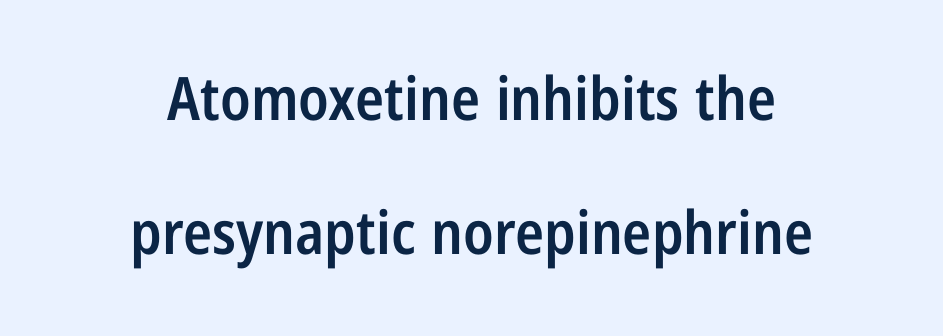
{"serif": "no", "italic": "no", "bold": "semi", "weight": "semibold", "width": "condensed", "stroke_contrast": "low", "x_height": "medium", "monospaced": "no", "underline": "no", "align": "center", "line_spacing": "loose", "line_spacing_ratio": 2.23, "letter_spacing": "normal", "letter_spacing_em": 0.0, "glyph_px": 60}
